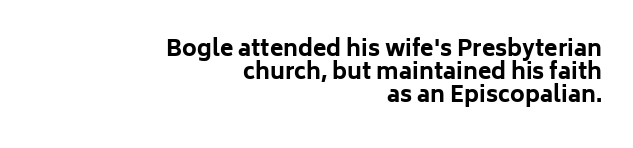
The image shows 22 px bold type, upright; set right-aligned, tight line spacing (1.04x), normal letter spacing, not underlined.
